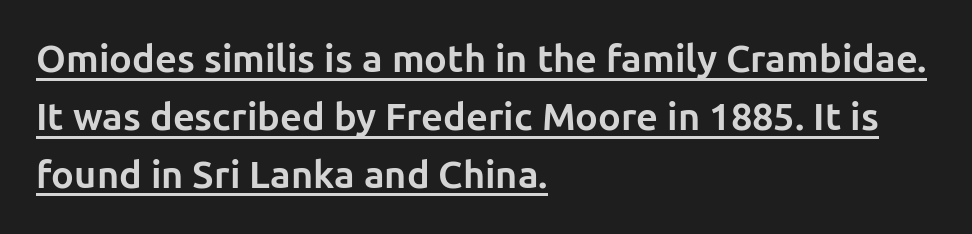
Q: Is the text bold? A: Yes.
Q: Is the text italic (slanted)? A: No, it is upright.
Q: Is the typeface a serif or a sans-serif typeface? A: Sans-serif.
Q: Is the text underlined? A: Yes.
Q: How is the paragraph aligned? A: Left-aligned.
Q: Is the spacing between letters normal or unusually wide? A: Normal.
Q: Is the spacing between lines tight, normal or loose? A: Normal.
Q: Width (condensed, normal, or wide)? A: Normal.
Q: Stroke contrast? A: Low.
Q: x-height? A: Medium.
Q: Monospaced? A: No.
